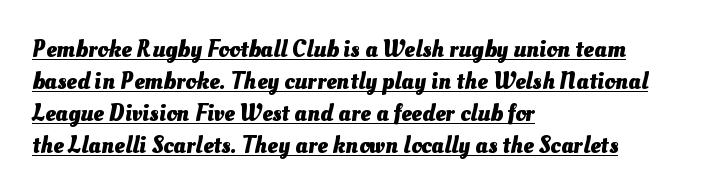
{"bold": "yes", "underline": "yes", "align": "left", "line_spacing": "normal", "line_spacing_ratio": 1.34, "letter_spacing": "normal", "letter_spacing_em": 0.0, "glyph_px": 24}
